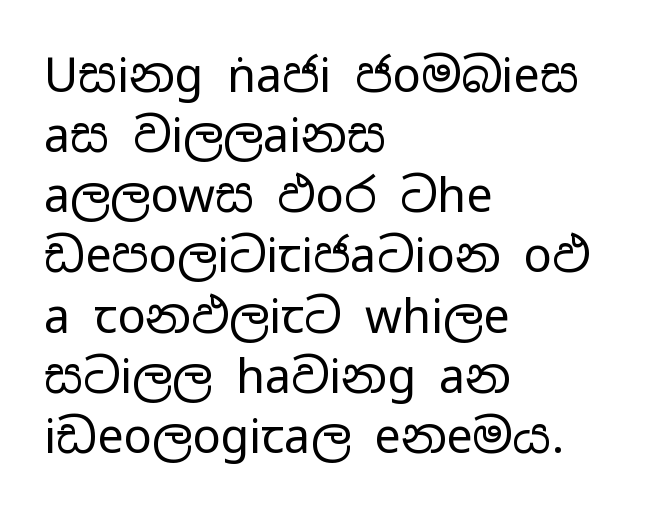
Posture: straight, roman, zero tilt. The rendering uses natural spacing where letterforms have individual widths. Left-aligned paragraph, ragged on the right. Has an underline been added? It has not. The passage shown is typeset with a sans-serif family.
